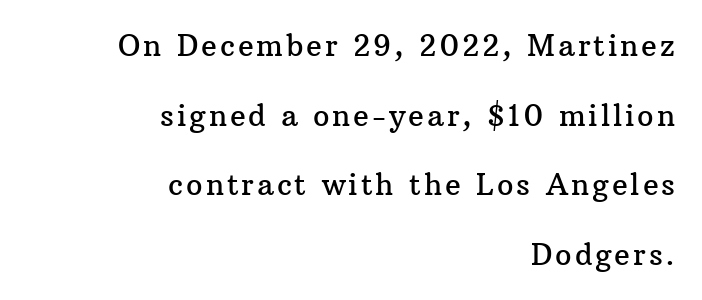
{"serif": "yes", "italic": "no", "width": "normal", "stroke_contrast": "medium", "x_height": "medium", "monospaced": "no", "underline": "no", "align": "right", "line_spacing": "loose", "line_spacing_ratio": 2.4, "glyph_px": 29}
